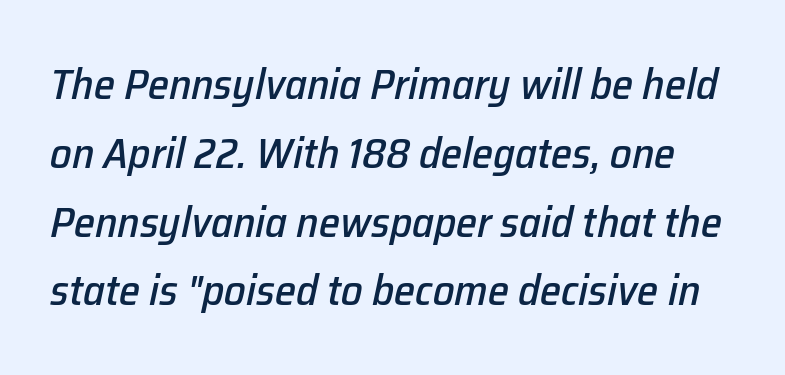
Q: Is the text italic (slanted)? A: Yes, it leans right by about 12 degrees.
Q: Is the text underlined? A: No.
Q: Is the spacing between letters normal or unusually wide? A: Normal.
Q: Is the spacing between lines tight, normal or loose? A: Normal.
Q: Width (condensed, normal, or wide)? A: Normal.
Q: Stroke contrast? A: Low.
Q: x-height? A: Medium.
Q: Monospaced? A: No.
